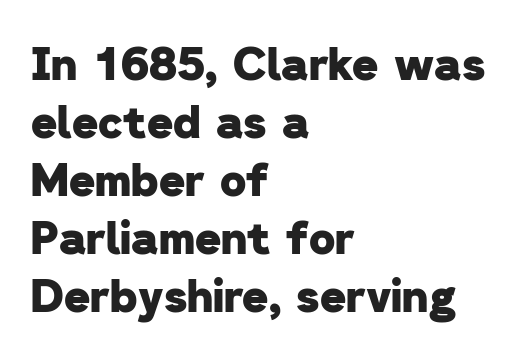
Q: Is the text bold? A: Yes.
Q: Is the typeface a serif or a sans-serif typeface? A: Sans-serif.
Q: Is the text underlined? A: No.
Q: How is the paragraph aligned? A: Left-aligned.
Q: Is the spacing between letters normal or unusually wide? A: Normal.
Q: Is the spacing between lines tight, normal or loose? A: Normal.
Q: Width (condensed, normal, or wide)? A: Normal.
Q: Stroke contrast? A: Low.
Q: x-height? A: Medium.
Q: Monospaced? A: No.
